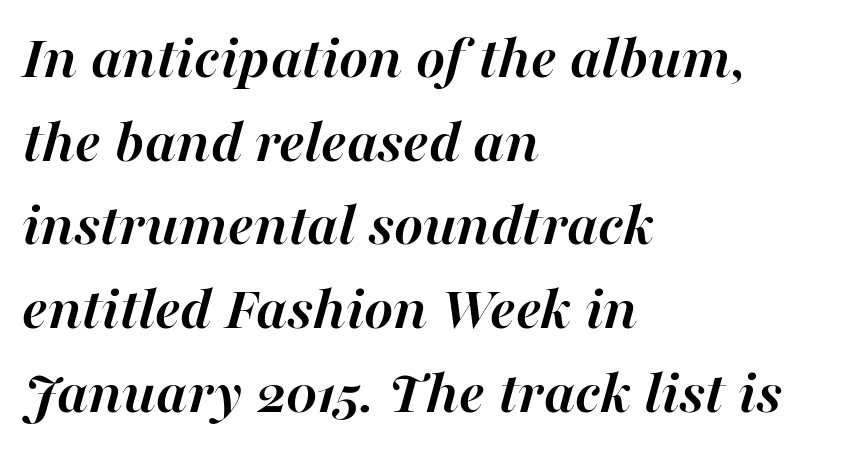
Leading: standard. Short note: letters normally spaced. A typesetter would mark this as italic. Check the space under the baseline: it is left empty.
